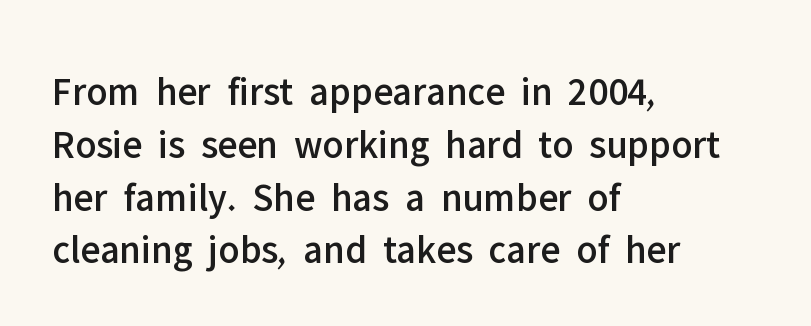
The image shows 40 px sans-serif type, upright; set left-aligned, normal line spacing (1.32x), normal letter spacing, not underlined; low stroke contrast and a medium x-height.
